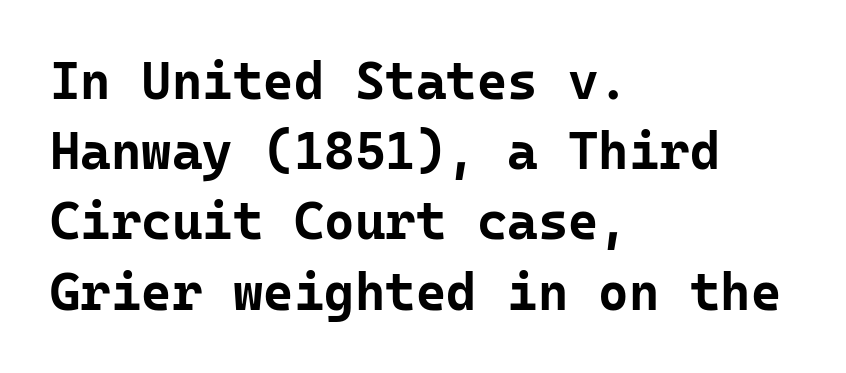
The image shows 52 px bold sans-serif type, upright, monospaced; set left-aligned, normal line spacing (1.35x), normal letter spacing, not underlined; low stroke contrast and a medium x-height.
